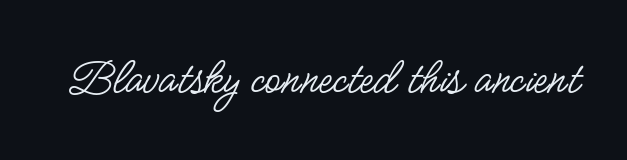
{"serif": "no", "bold": "no", "weight": "regular", "width": "condensed", "stroke_contrast": "low", "x_height": "small", "monospaced": "no", "underline": "no", "letter_spacing": "normal", "letter_spacing_em": 0.0, "glyph_px": 51}
